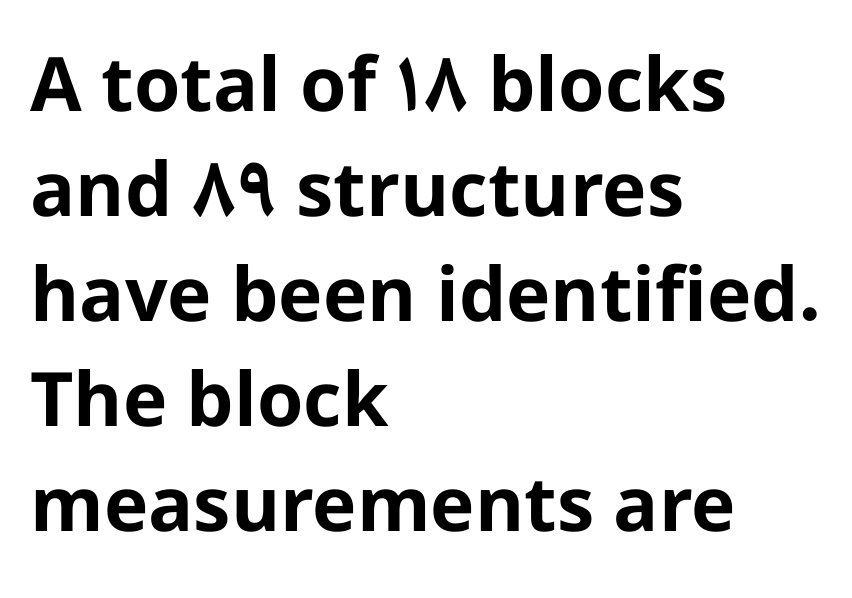
{"serif": "no", "italic": "no", "bold": "yes", "weight": "bold", "width": "normal", "stroke_contrast": "low", "x_height": "medium", "monospaced": "no", "underline": "no", "align": "left", "line_spacing": "normal", "line_spacing_ratio": 1.4, "letter_spacing": "normal", "letter_spacing_em": 0.0, "glyph_px": 75}
